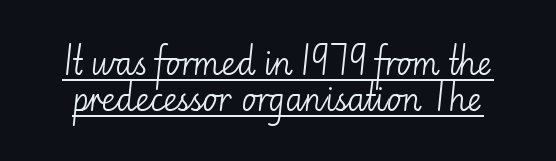
{"serif": "no", "bold": "no", "weight": "light", "width": "normal", "stroke_contrast": "low", "x_height": "small", "monospaced": "no", "underline": "yes", "line_spacing_ratio": 1.17, "letter_spacing": "normal", "letter_spacing_em": 0.0, "glyph_px": 31}
